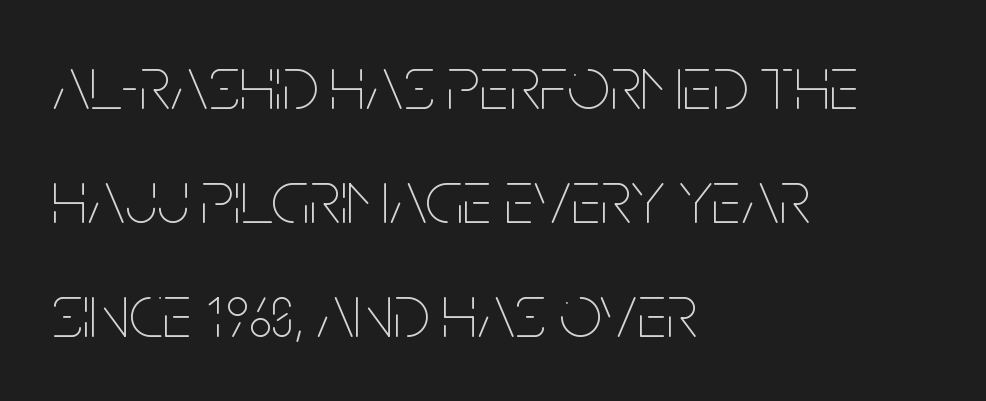
The specimen reads as upright at a glance. Caption: multi-line text, flush left, ragged right. Words float on clear page, feet unadorned. Vertically, the passage feels balanced, rows spaced as you'd expect.
